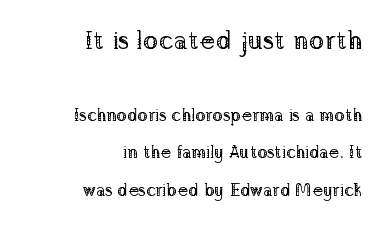
In this sample the first text group is rendered at the bigger scale. Letter spacing: default. The letters stand upright; this is a roman face. Nobody drew a line under any word here.
